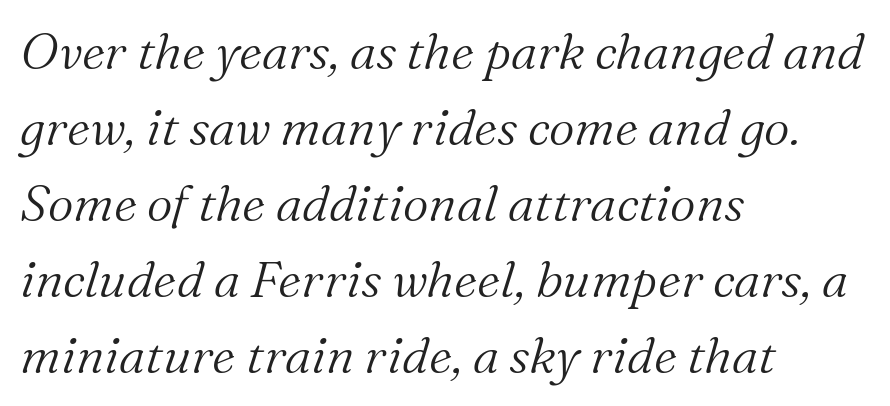
The letters sit at their default tracking, neither squeezed nor spread. Quick note: underline off. The lettering tilts uniformly, giving the passage an italic look. Here the designer chose a conventional face with non-uniform glyph widths.
